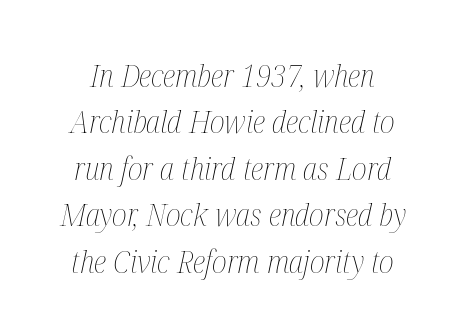
Compared with typical paragraphs, the rows here are spaced about the same. Proportional: the letters do not fall into vertical columns. You could call the tracking neutral — neither tight nor loose. On a weight scale, this lands at 450 or below. Only glyphs here, with clear space below each row.
